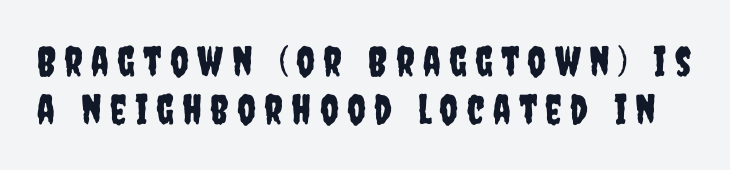
The image shows 41 px condensed sans-serif type, upright; set line spacing 1.17x, unusually wide letter spacing (+0.2 em), not underlined; low stroke contrast and a large x-height.
